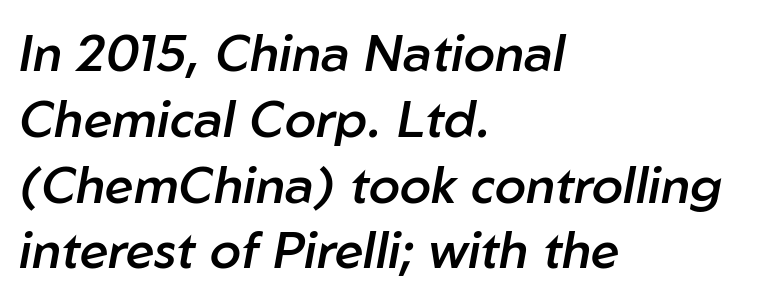
Q: Is the text bold? A: Semi-bold.
Q: Is the text italic (slanted)? A: Yes, it leans right by about 10 degrees.
Q: Is the text underlined? A: No.
Q: How is the paragraph aligned? A: Left-aligned.
Q: Is the spacing between letters normal or unusually wide? A: Normal.
Q: Is the spacing between lines tight, normal or loose? A: Normal.
Q: Width (condensed, normal, or wide)? A: Normal.
Q: Stroke contrast? A: Low.
Q: x-height? A: Medium.
Q: Monospaced? A: No.
